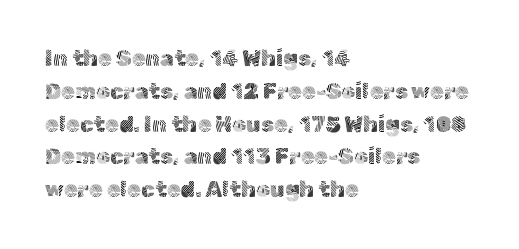
Q: Is the text bold? A: No.
Q: Is the text italic (slanted)? A: No, it is upright.
Q: Is the text underlined? A: No.
Q: How is the paragraph aligned? A: Left-aligned.
Q: Is the spacing between letters normal or unusually wide? A: Normal.
Q: Is the spacing between lines tight, normal or loose? A: Normal.
